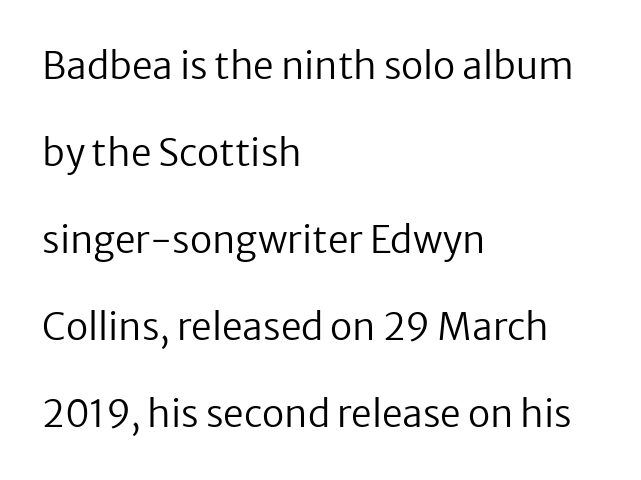
The image shows 37 px regular-weight sans-serif type, upright; set left-aligned, loose line spacing (2.35x), normal letter spacing, not underlined; low stroke contrast and a medium x-height.
